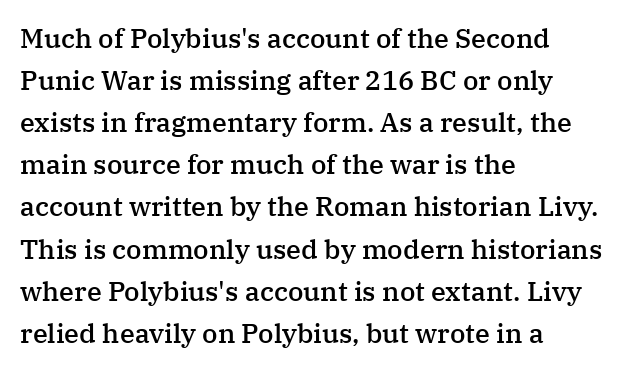
{"italic": "no", "bold": "semi", "underline": "no", "align": "left", "line_spacing": "normal", "line_spacing_ratio": 1.56, "letter_spacing": "normal", "letter_spacing_em": 0.0, "glyph_px": 27}
